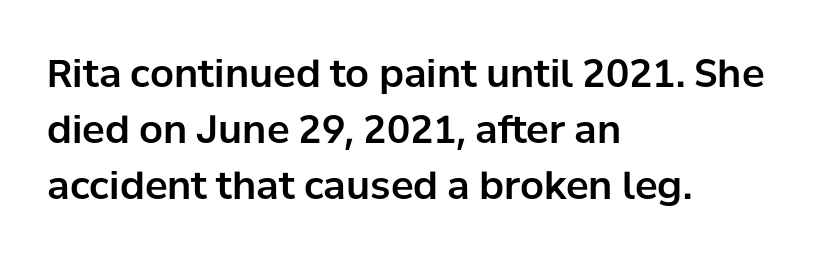
Q: Is the text italic (slanted)? A: No, it is upright.
Q: Is the typeface a serif or a sans-serif typeface? A: Sans-serif.
Q: Is the text underlined? A: No.
Q: How is the paragraph aligned? A: Left-aligned.
Q: Is the spacing between letters normal or unusually wide? A: Normal.
Q: Is the spacing between lines tight, normal or loose? A: Normal.
Q: Width (condensed, normal, or wide)? A: Normal.
Q: Stroke contrast? A: Low.
Q: x-height? A: Medium.
Q: Monospaced? A: No.
